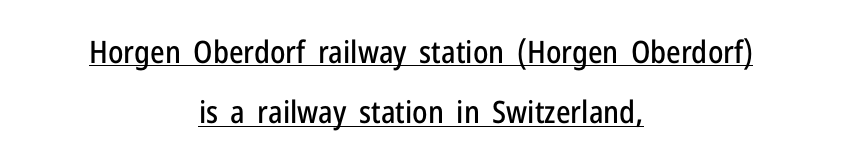
Does the lettering tilt? It doesn't — this is upright. Proportional: the letters do not fall into vertical columns. The words here are underlined. Vertical spacing — loose. In terms of letterspacing, this is plain default setting. Examine the stroke ends and you'll find no serifs.
